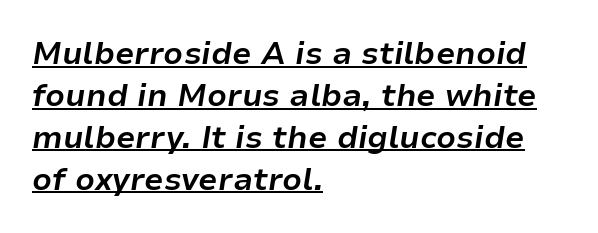
This sample has the flowing, uneven cadence of proportional lettering. The rendered words wear a rule along their underside. Reading down the block, your eye returns to a fixed left position each line. Is the letter spacing exaggerated? No — it looks like the ordinary default. Heavy, bold letterforms.
